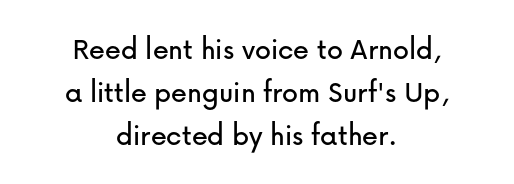
{"serif": "no", "italic": "no", "width": "normal", "stroke_contrast": "low", "x_height": "medium", "monospaced": "no", "underline": "no", "align": "center", "line_spacing": "normal", "line_spacing_ratio": 1.35, "letter_spacing": "normal", "letter_spacing_em": 0.0, "glyph_px": 32}
